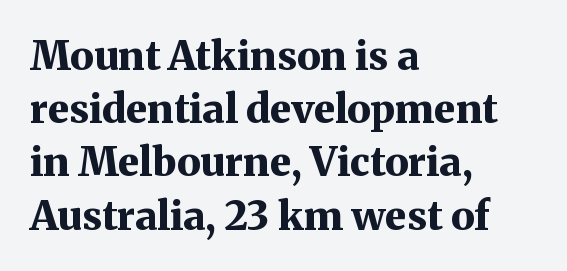
{"serif": "yes", "italic": "no", "bold": "yes", "weight": "bold", "width": "normal", "stroke_contrast": "medium", "x_height": "medium", "monospaced": "no", "underline": "no", "align": "left", "line_spacing": "normal", "line_spacing_ratio": 1.33, "letter_spacing": "normal", "letter_spacing_em": 0.0, "glyph_px": 40}
